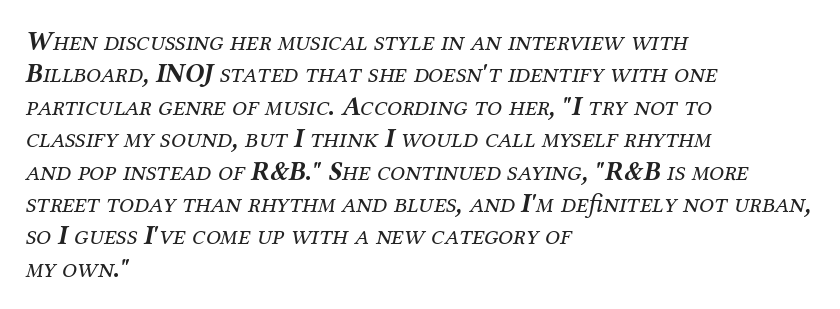
Tall strokes in this sample are angled rather than plumb. Spacing between characters is what you'd get straight out of the box. The typeface has the unassuming heft of standard copy or less. The zone under the glyphs is completely vacant.
